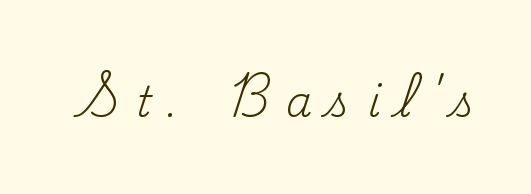
Words float on clear page, feet unadorned. The face looks like a standard text weight, possibly lighter. Spacing verdict: proportional, widths tailored to each character. The rendering shows small feet on the letterforms — a serif design. The letters are spread apart with noticeably loose tracking.
